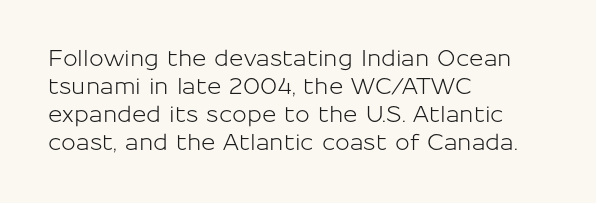
{"italic": "no", "underline": "no", "align": "left", "line_spacing": "normal", "line_spacing_ratio": 1.27, "letter_spacing": "normal", "letter_spacing_em": 0.0, "glyph_px": 22}
